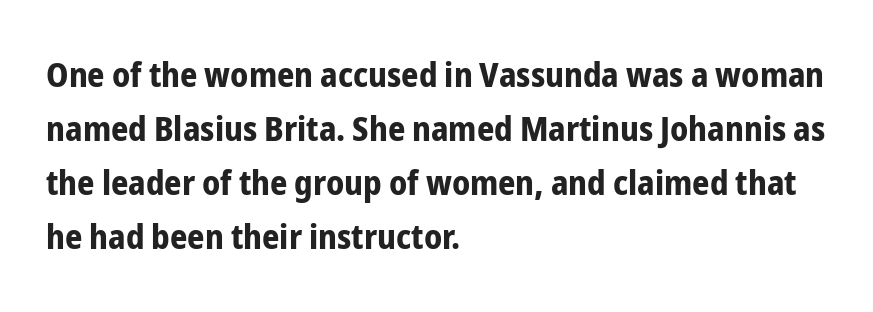
{"serif": "no", "italic": "no", "bold": "yes", "weight": "bold", "width": "condensed", "stroke_contrast": "low", "x_height": "medium", "monospaced": "no", "underline": "no", "align": "left", "line_spacing": "normal", "line_spacing_ratio": 1.59, "letter_spacing": "normal", "letter_spacing_em": 0.0, "glyph_px": 34}
